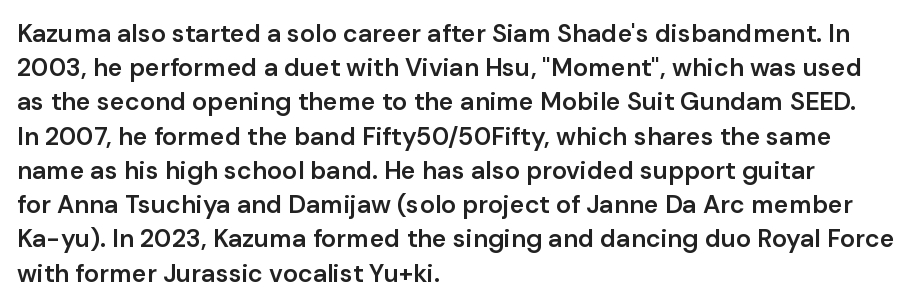
Q: Is the text bold? A: Semi-bold.
Q: Is the text italic (slanted)? A: No, it is upright.
Q: Is the text underlined? A: No.
Q: How is the paragraph aligned? A: Left-aligned.
Q: Is the spacing between letters normal or unusually wide? A: Normal.
Q: Is the spacing between lines tight, normal or loose? A: Normal.
